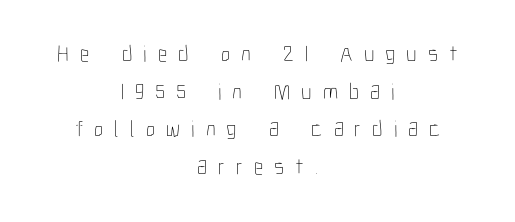
{"italic": "no", "bold": "no", "underline": "no", "align": "center", "line_spacing": "normal", "line_spacing_ratio": 1.64, "letter_spacing": "wide", "letter_spacing_em": 0.48, "glyph_px": 23}
